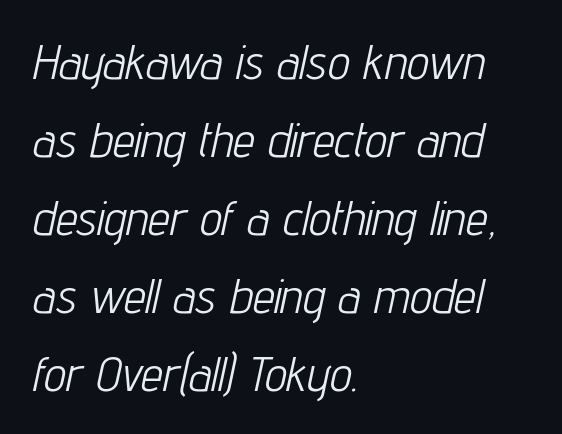
Q: Is the text bold? A: No.
Q: Is the text italic (slanted)? A: Yes, it leans right by about 12 degrees.
Q: Is the text underlined? A: No.
Q: How is the paragraph aligned? A: Left-aligned.
Q: Is the spacing between letters normal or unusually wide? A: Normal.
Q: Is the spacing between lines tight, normal or loose? A: Normal.
Q: Width (condensed, normal, or wide)? A: Condensed.
Q: Stroke contrast? A: Low.
Q: x-height? A: Medium.
Q: Monospaced? A: No.
